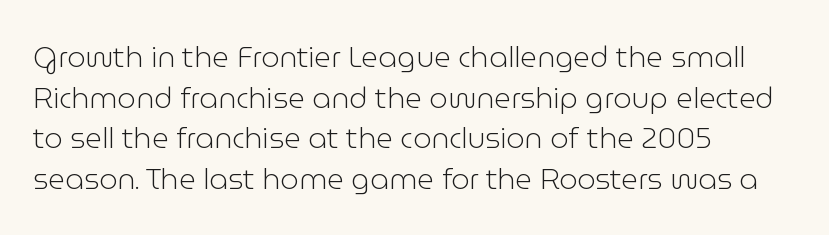
{"serif": "no", "italic": "no", "bold": "no", "weight": "light", "width": "normal", "stroke_contrast": "low", "x_height": "medium", "monospaced": "no", "underline": "no", "align": "left", "line_spacing": "normal", "line_spacing_ratio": 1.4, "letter_spacing": "normal", "letter_spacing_em": 0.0, "glyph_px": 29}
